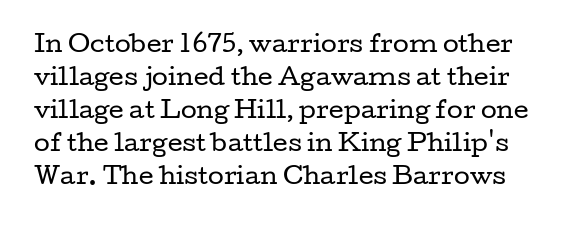
The image shows 23 px text type, upright; set normal line spacing (1.43x), normal letter spacing, not underlined.
